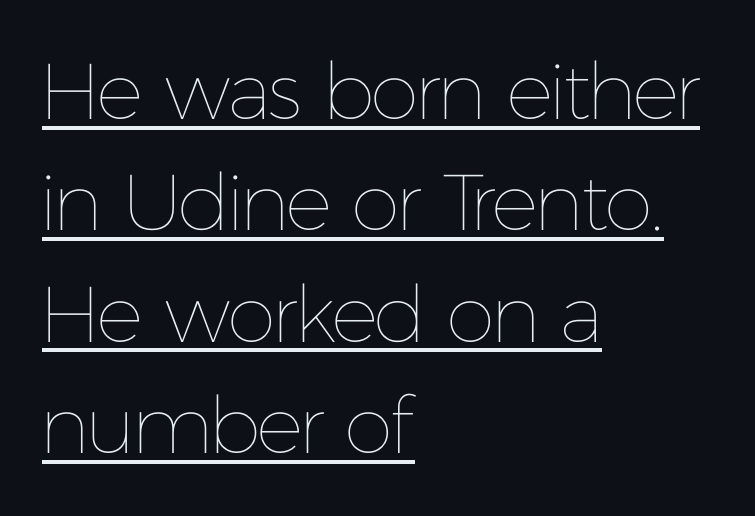
The image shows 79 px thin type, upright; set left-aligned, normal line spacing (1.41x), normal letter spacing, underlined; low stroke contrast and a medium x-height.
